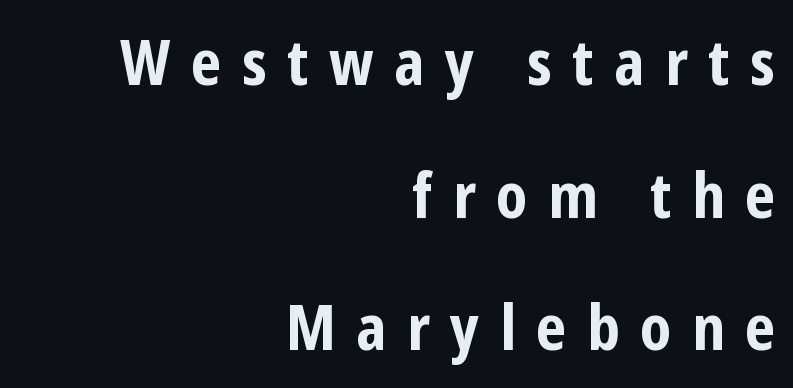
Q: Is the text bold? A: Yes.
Q: Is the text italic (slanted)? A: No, it is upright.
Q: Is the typeface a serif or a sans-serif typeface? A: Sans-serif.
Q: Is the text underlined? A: No.
Q: How is the paragraph aligned? A: Right-aligned.
Q: Is the spacing between letters normal or unusually wide? A: Unusually wide.
Q: Is the spacing between lines tight, normal or loose? A: Loose.
Q: Width (condensed, normal, or wide)? A: Condensed.
Q: Stroke contrast? A: Low.
Q: x-height? A: Medium.
Q: Monospaced? A: No.
